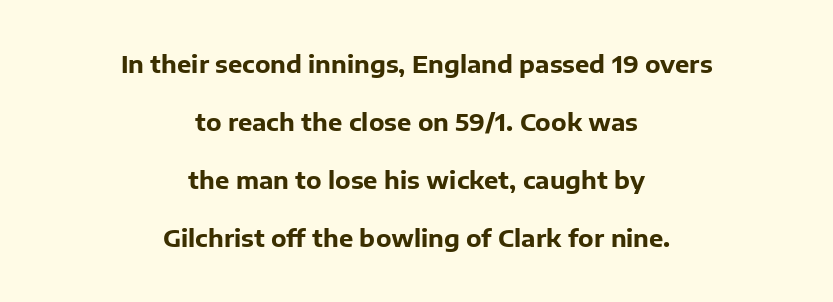
The image shows 24 px bold type, upright; set centered, loose line spacing (2.42x), normal letter spacing, not underlined.
